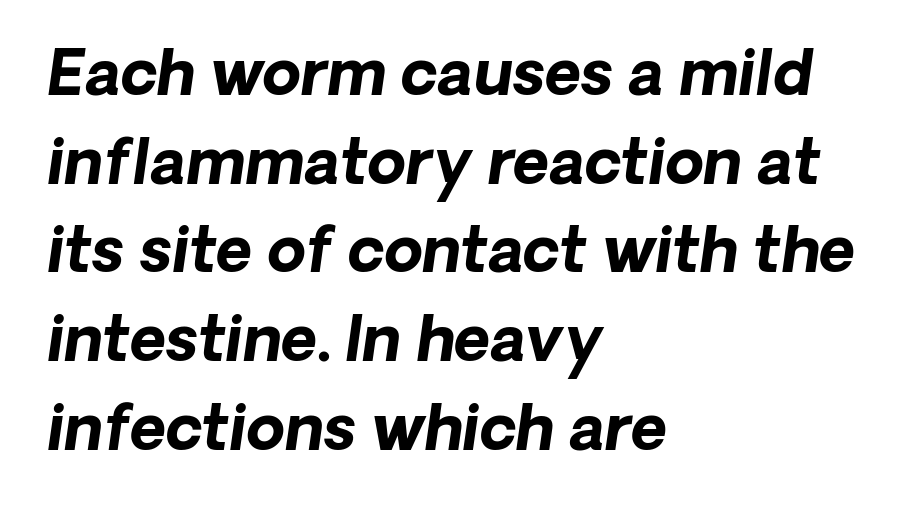
Q: Is the text bold? A: Yes.
Q: Is the text italic (slanted)? A: Yes, it leans right by about 8 degrees.
Q: Is the text underlined? A: No.
Q: How is the paragraph aligned? A: Left-aligned.
Q: Is the spacing between letters normal or unusually wide? A: Normal.
Q: Is the spacing between lines tight, normal or loose? A: Normal.
Q: Width (condensed, normal, or wide)? A: Normal.
Q: Stroke contrast? A: Low.
Q: x-height? A: Medium.
Q: Monospaced? A: No.
